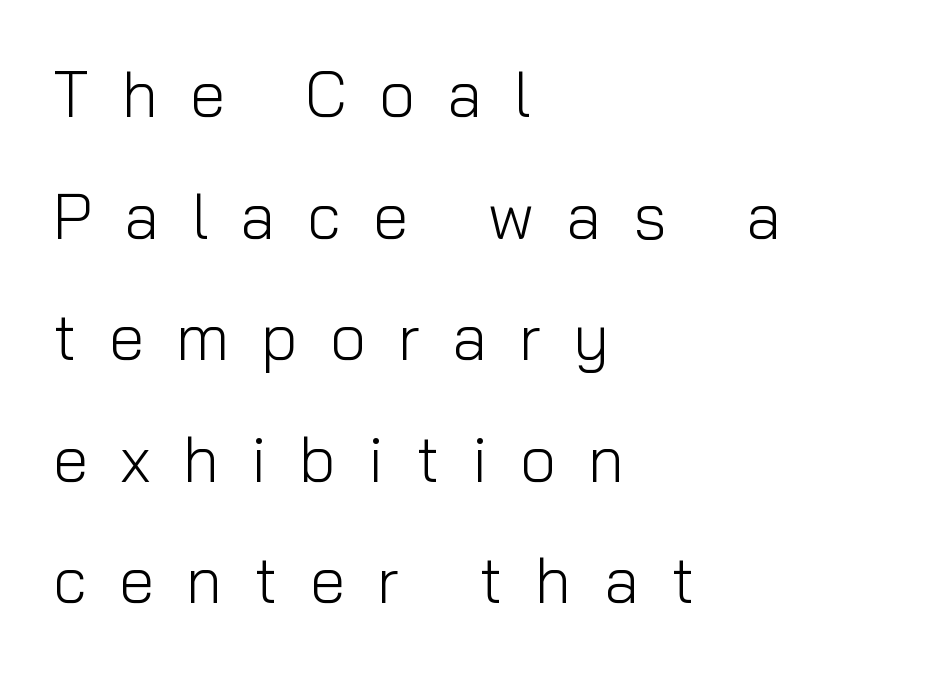
{"serif": "no", "italic": "no", "bold": "no", "weight": "light", "width": "normal", "stroke_contrast": "low", "x_height": "medium", "monospaced": "no", "underline": "no", "align": "left", "line_spacing": "loose", "line_spacing_ratio": 1.9, "letter_spacing": "wide", "letter_spacing_em": 0.5, "glyph_px": 64}
